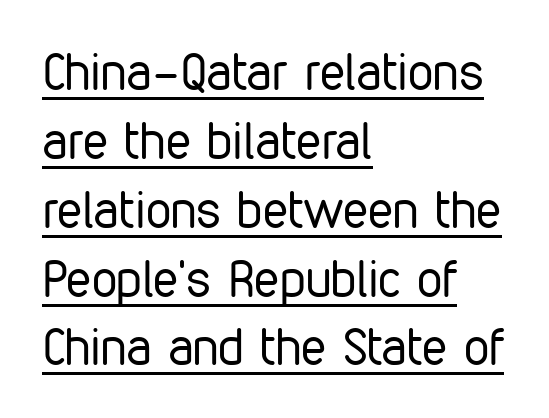
{"serif": "no", "italic": "no", "bold": "no", "weight": "regular", "width": "condensed", "stroke_contrast": "low", "x_height": "medium", "monospaced": "no", "underline": "yes", "align": "left", "line_spacing": "normal", "line_spacing_ratio": 1.35, "letter_spacing": "normal", "letter_spacing_em": 0.0, "glyph_px": 51}
